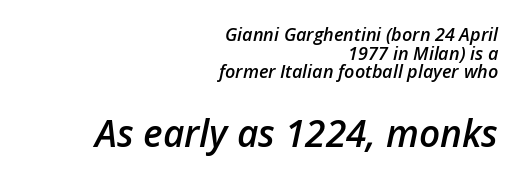
The image shows 37 px semibold type, italic (leaning right); set right-aligned, tight line spacing (1.04x), normal letter spacing, not underlined; the second (bottom) block is 2.06x larger; low stroke contrast and a medium x-height.
